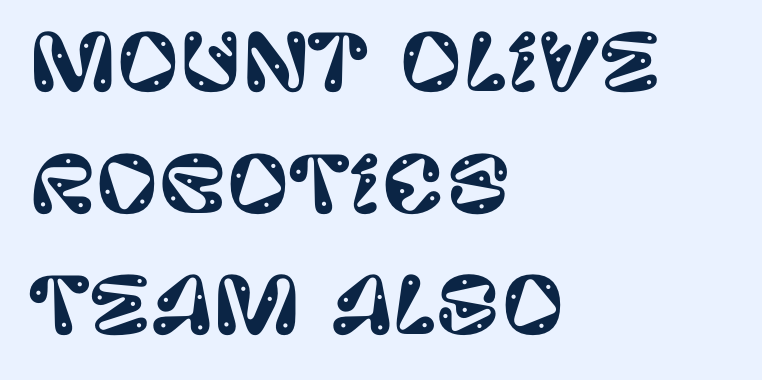
Check under the words: just untouched page. You could not count columns in this text — the font is proportionally spaced. Type style note: lacks serifs.
